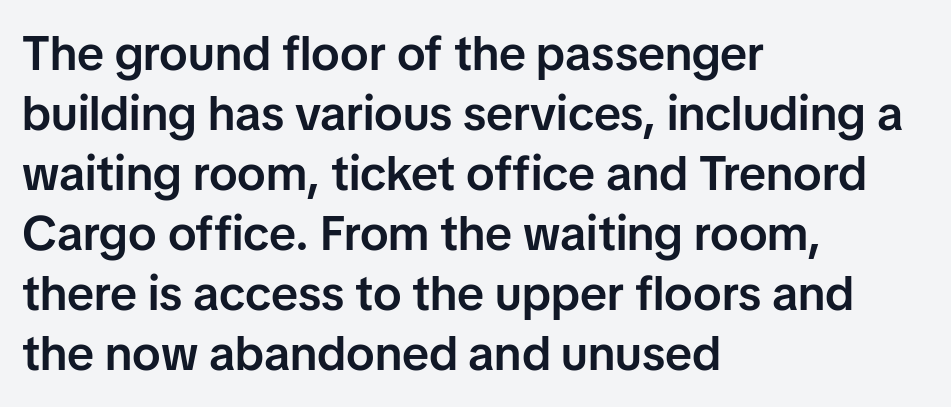
The image shows 48 px semibold sans-serif type, upright; set left-aligned, normal line spacing (1.25x), normal letter spacing, not underlined; low stroke contrast and a medium x-height.
